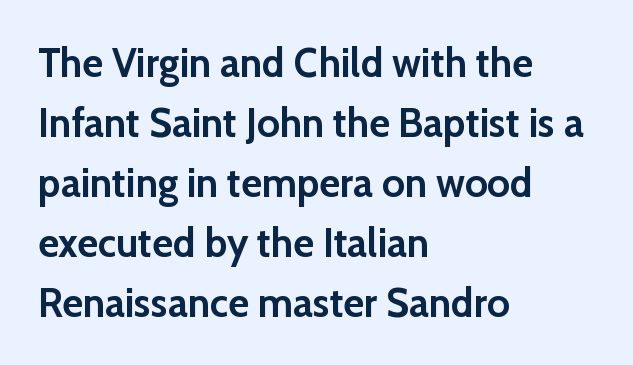
Q: Is the text bold? A: Yes.
Q: Is the text italic (slanted)? A: No, it is upright.
Q: Is the typeface a serif or a sans-serif typeface? A: Sans-serif.
Q: Is the text underlined? A: No.
Q: How is the paragraph aligned? A: Left-aligned.
Q: Is the spacing between letters normal or unusually wide? A: Normal.
Q: Is the spacing between lines tight, normal or loose? A: Normal.
Q: Width (condensed, normal, or wide)? A: Normal.
Q: Stroke contrast? A: Low.
Q: x-height? A: Medium.
Q: Monospaced? A: No.
